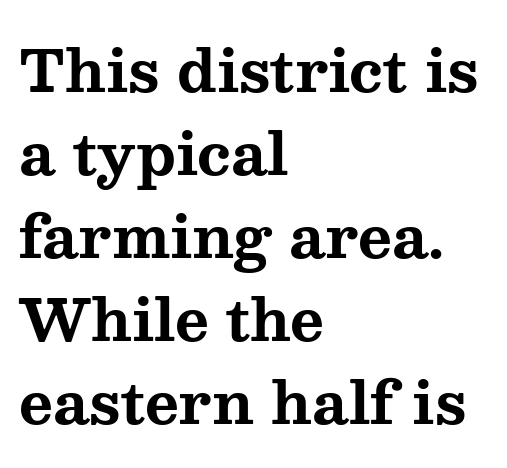
The image shows 58 px bold, wide serif type, upright; set left-aligned, normal line spacing (1.43x), normal letter spacing, not underlined; medium stroke contrast and a medium x-height.
